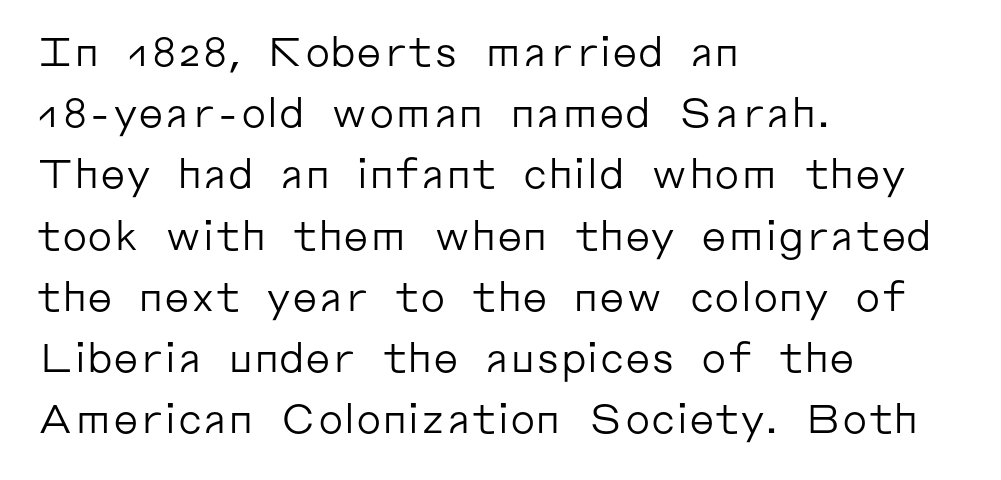
The image shows 40 px regular-weight sans-serif type, upright; set left-aligned, normal line spacing (1.53x), normal letter spacing, not underlined; low stroke contrast and a medium x-height.
